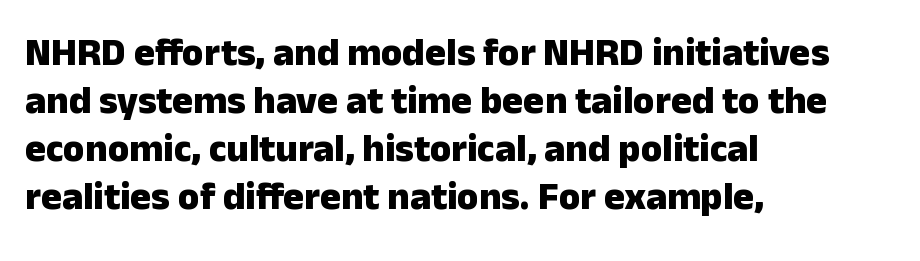
The image shows 39 px heavy sans-serif type, upright; set left-aligned, line spacing 1.23x, normal letter spacing, not underlined; low stroke contrast and a medium x-height.
